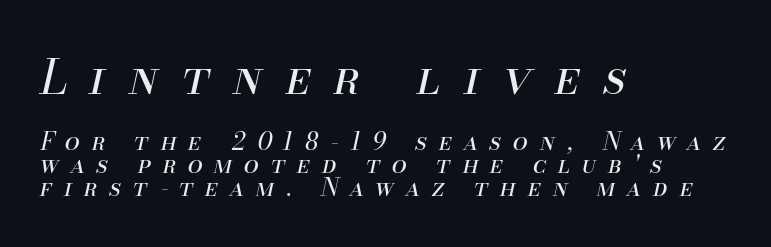
{"italic": "yes", "lean": "right", "slant_degrees": 13, "bold": "no", "weight": "regular", "width": "normal", "stroke_contrast": "medium", "x_height": "small", "monospaced": "no", "underline": "no", "align": "left", "line_spacing": "tight", "line_spacing_ratio": 0.95, "letter_spacing": "wide", "letter_spacing_em": 0.49, "larger_block": "first", "size_ratio": 1.96, "glyph_px": 47}
